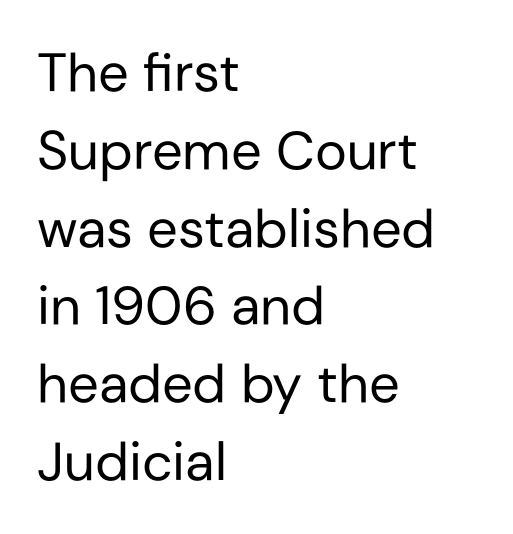
{"serif": "no", "italic": "no", "bold": "no", "weight": "regular", "width": "normal", "stroke_contrast": "low", "x_height": "medium", "monospaced": "no", "underline": "no", "align": "left", "line_spacing": "normal", "line_spacing_ratio": 1.44, "letter_spacing": "normal", "letter_spacing_em": 0.0, "glyph_px": 54}
